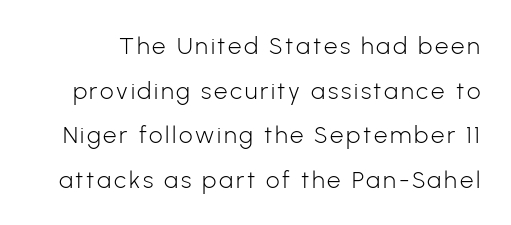
Q: Is the text bold? A: No.
Q: Is the text italic (slanted)? A: No, it is upright.
Q: Is the text underlined? A: No.
